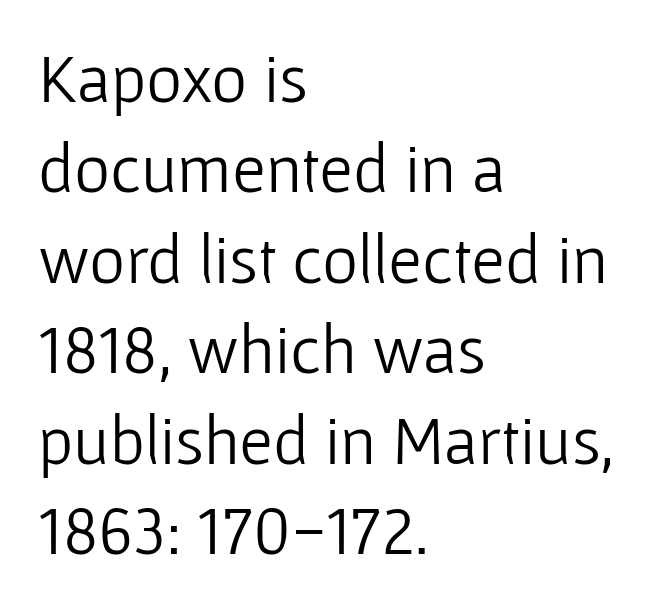
Q: Is the text bold? A: No.
Q: Is the text italic (slanted)? A: No, it is upright.
Q: Is the typeface a serif or a sans-serif typeface? A: Sans-serif.
Q: Is the text underlined? A: No.
Q: How is the paragraph aligned? A: Left-aligned.
Q: Is the spacing between letters normal or unusually wide? A: Normal.
Q: Is the spacing between lines tight, normal or loose? A: Normal.
Q: Width (condensed, normal, or wide)? A: Normal.
Q: Stroke contrast? A: Low.
Q: x-height? A: Medium.
Q: Monospaced? A: No.
